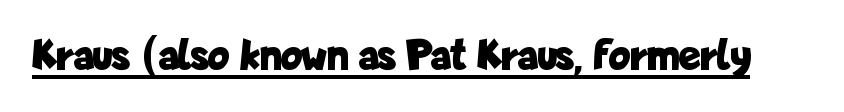
{"serif": "no", "italic": "no", "bold": "yes", "weight": "bold", "width": "condensed", "stroke_contrast": "low", "x_height": "medium", "monospaced": "no", "underline": "yes", "letter_spacing": "normal", "letter_spacing_em": 0.0, "glyph_px": 45}
